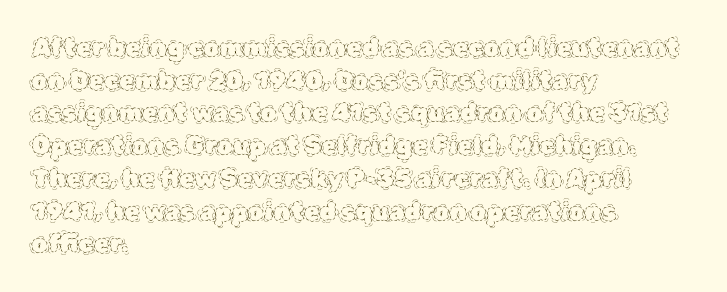
What's the leading like? Ordinary, nothing unusual. The passage shown has conventional tracking throughout. The typography opts for an upright posture over an oblique one. The passage is arranged the way most books set body copy — flush left.
